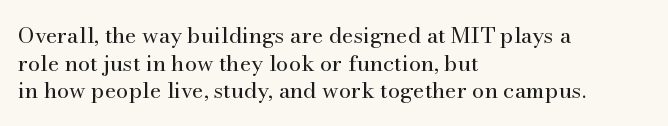
Q: Is the text bold? A: No.
Q: Is the text italic (slanted)? A: No, it is upright.
Q: Is the text underlined? A: No.
Q: How is the paragraph aligned? A: Left-aligned.
Q: Is the spacing between letters normal or unusually wide? A: Normal.
Q: Is the spacing between lines tight, normal or loose? A: Normal.
